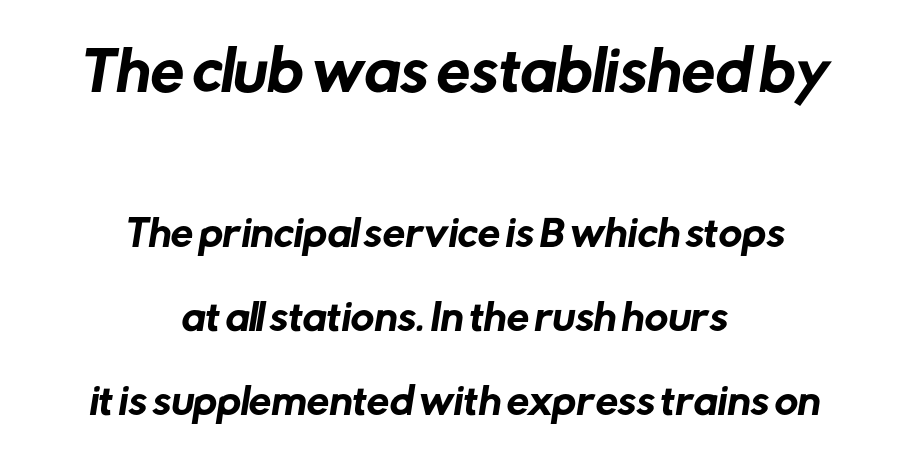
The image shows 54 px sans-serif type; set centered, loose line spacing (2.33x), normal letter spacing, not underlined; the first (top) block is 1.5x larger; low stroke contrast and a medium x-height.
